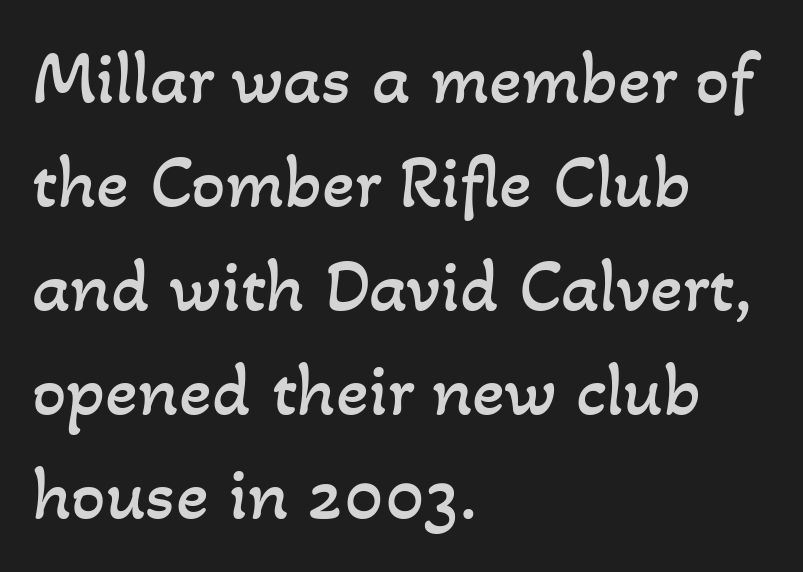
You could not count columns in this text — the font is proportionally spaced. All the whitespace from short lines collects on the right. Descenders are the only things crossing below the line. No letter is thick-stroked: the sample isn't bold.
